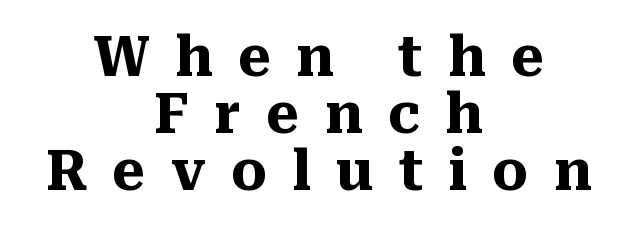
Q: Is the text bold? A: Yes.
Q: Is the text italic (slanted)? A: No, it is upright.
Q: Is the typeface a serif or a sans-serif typeface? A: Serif.
Q: Is the text underlined? A: No.
Q: How is the paragraph aligned? A: Centered.
Q: Is the spacing between letters normal or unusually wide? A: Unusually wide.
Q: Is the spacing between lines tight, normal or loose? A: Tight.
Q: Width (condensed, normal, or wide)? A: Normal.
Q: Stroke contrast? A: Medium.
Q: x-height? A: Medium.
Q: Monospaced? A: No.
